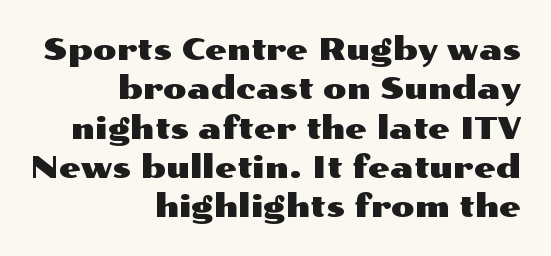
Q: Is the text italic (slanted)? A: No, it is upright.
Q: Is the typeface a serif or a sans-serif typeface? A: Sans-serif.
Q: Is the text underlined? A: No.
Q: How is the paragraph aligned? A: Right-aligned.
Q: Is the spacing between letters normal or unusually wide? A: Normal.
Q: Is the spacing between lines tight, normal or loose? A: Normal.
Q: Width (condensed, normal, or wide)? A: Wide.
Q: Stroke contrast? A: Medium.
Q: x-height? A: Medium.
Q: Monospaced? A: No.
